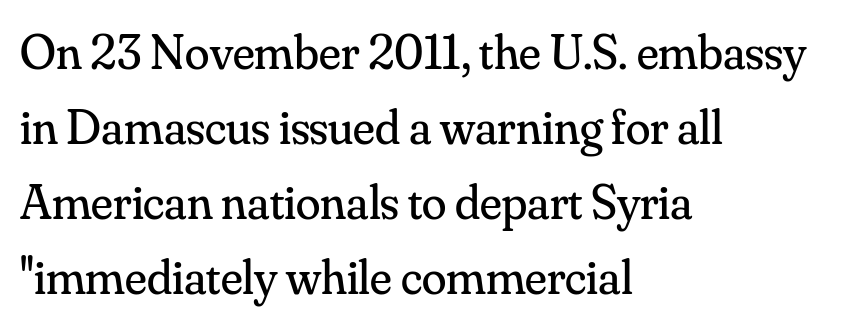
Q: Is the text bold? A: No.
Q: Is the text italic (slanted)? A: No, it is upright.
Q: Is the typeface a serif or a sans-serif typeface? A: Serif.
Q: Is the text underlined? A: No.
Q: How is the paragraph aligned? A: Left-aligned.
Q: Is the spacing between letters normal or unusually wide? A: Normal.
Q: Is the spacing between lines tight, normal or loose? A: Normal.
Q: Width (condensed, normal, or wide)? A: Normal.
Q: Stroke contrast? A: Medium.
Q: x-height? A: Small.
Q: Monospaced? A: No.
